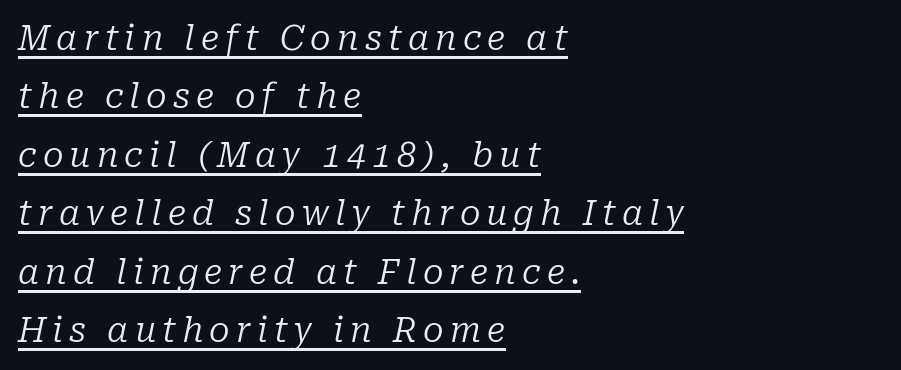
Q: Is the text bold? A: No.
Q: Is the text italic (slanted)? A: Yes, it leans right by about 10 degrees.
Q: Is the typeface a serif or a sans-serif typeface? A: Serif.
Q: Is the text underlined? A: Yes.
Q: How is the paragraph aligned? A: Left-aligned.
Q: Width (condensed, normal, or wide)? A: Normal.
Q: Stroke contrast? A: Low.
Q: x-height? A: Medium.
Q: Monospaced? A: No.
